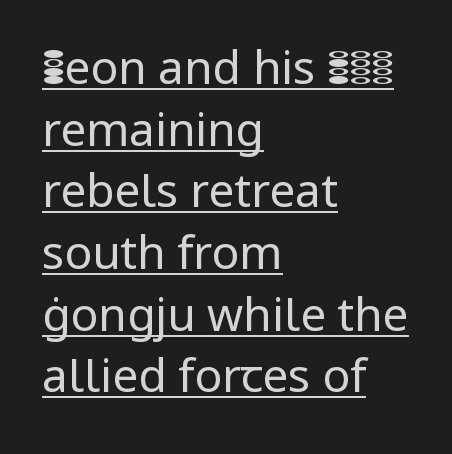
Q: Is the text bold? A: No.
Q: Is the text italic (slanted)? A: No, it is upright.
Q: Is the typeface a serif or a sans-serif typeface? A: Sans-serif.
Q: Is the text underlined? A: Yes.
Q: How is the paragraph aligned? A: Left-aligned.
Q: Is the spacing between letters normal or unusually wide? A: Normal.
Q: Is the spacing between lines tight, normal or loose? A: Normal.
Q: Width (condensed, normal, or wide)? A: Normal.
Q: Stroke contrast? A: Low.
Q: x-height? A: Medium.
Q: Monospaced? A: No.
